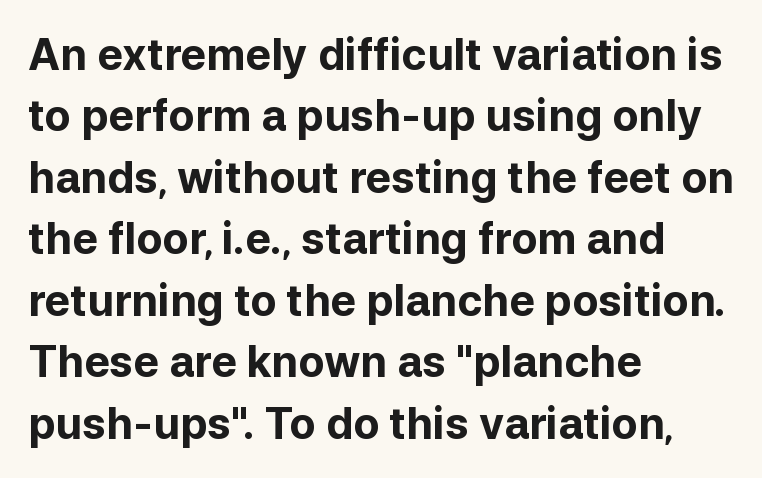
Q: Is the text bold? A: Yes.
Q: Is the text italic (slanted)? A: No, it is upright.
Q: Is the typeface a serif or a sans-serif typeface? A: Sans-serif.
Q: Is the text underlined? A: No.
Q: How is the paragraph aligned? A: Left-aligned.
Q: Is the spacing between letters normal or unusually wide? A: Normal.
Q: Is the spacing between lines tight, normal or loose? A: Normal.
Q: Width (condensed, normal, or wide)? A: Normal.
Q: Stroke contrast? A: Low.
Q: x-height? A: Medium.
Q: Monospaced? A: No.
